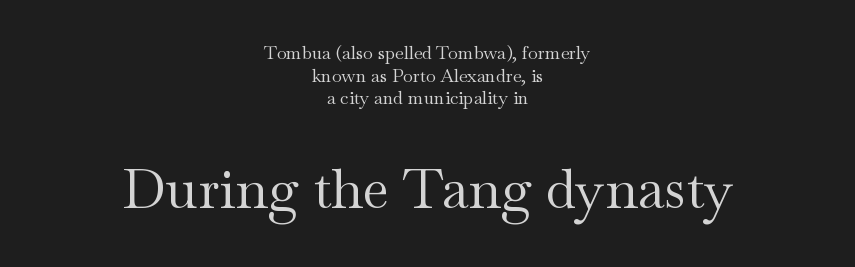
Compared with a typical body face, this is equally light or lighter still. The type sits square on the baseline with zero lean. Leftover space on each line is divided equally before and after the words. The designer gave the closing block more size than the opening block. Underlining? Definitely not there.
